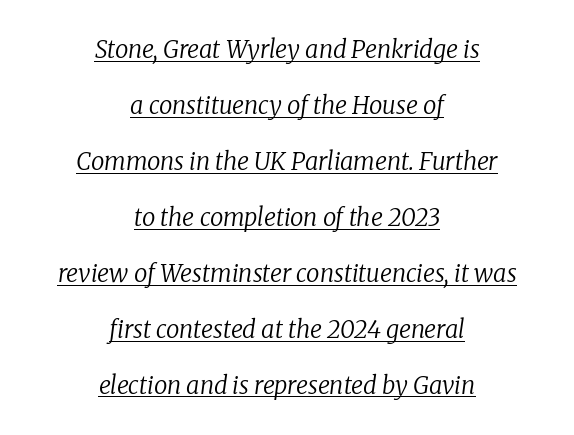
Q: Is the text bold? A: No.
Q: Is the text italic (slanted)? A: Yes, it leans right by about 8 degrees.
Q: Is the text underlined? A: Yes.
Q: How is the paragraph aligned? A: Centered.
Q: Is the spacing between letters normal or unusually wide? A: Normal.
Q: Is the spacing between lines tight, normal or loose? A: Loose.
